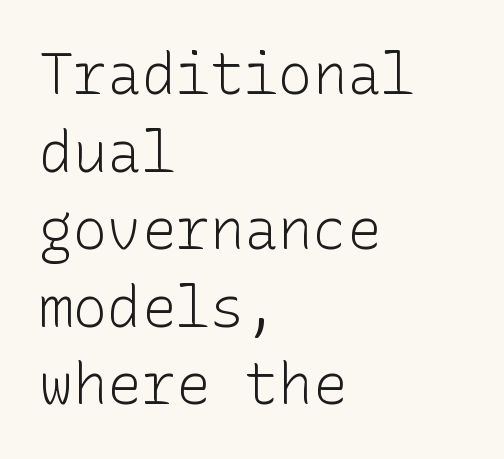
{"serif": "no", "italic": "no", "bold": "no", "weight": "light", "width": "normal", "stroke_contrast": "low", "x_height": "medium", "underline": "no", "align": "left", "line_spacing": "normal", "line_spacing_ratio": 1.36, "letter_spacing": "normal", "letter_spacing_em": 0.0, "glyph_px": 57}
